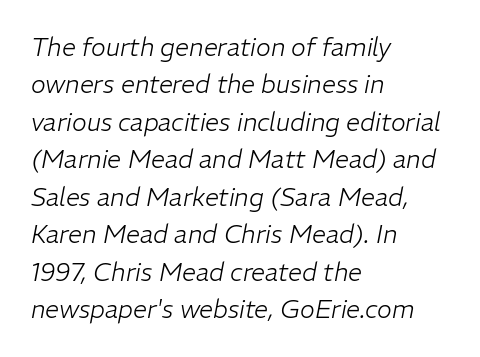
The image shows 25 px text type, italic (leaning right); set left-aligned, normal line spacing (1.5x), normal letter spacing, not underlined.
